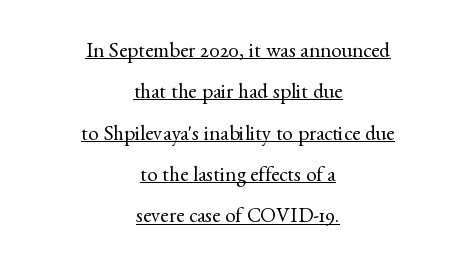
The image shows 21 px text type, upright; set centered, loose line spacing (1.97x), normal letter spacing, underlined.
